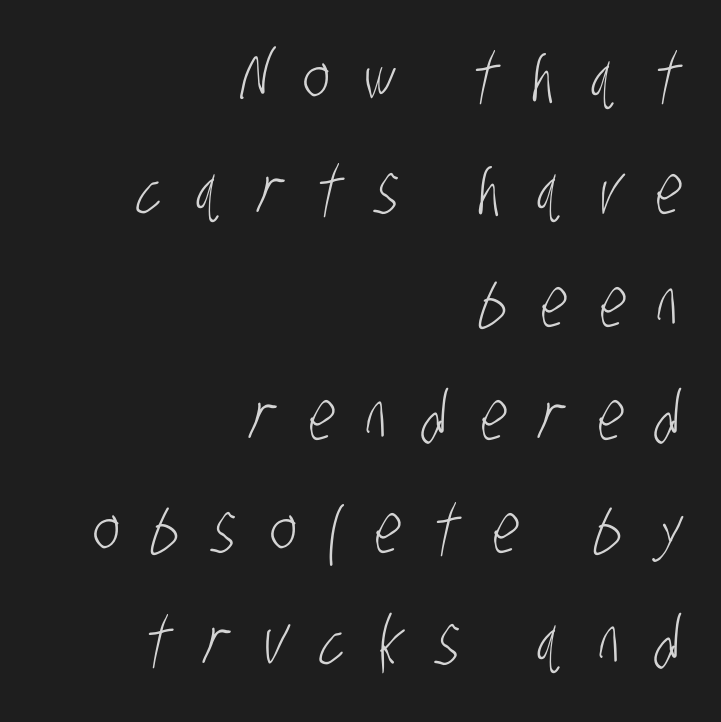
Is the stroke heavy? The answer is a plain regular-or-lighter. Short note: letters widely spaced. You could not count columns in this text — the font is proportionally spaced. The line-height multiplier appears to be the usual default. Lines of text with bare space underneath. The typeface chosen for these lines omits serifs.
